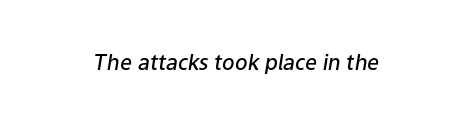
The strip under each line holds only bare page. Is the type slanted? Yes — the strokes lean at a clear angle. Weight check: semibold — heavier than regular, not quite bold. Caption: standard tracking, unaltered.
